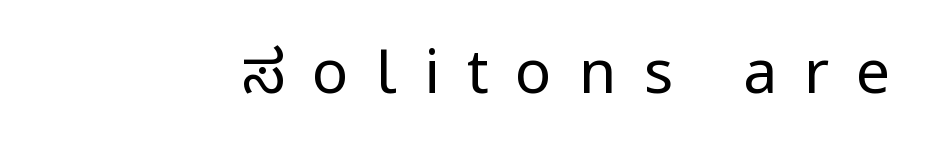
{"serif": "no", "italic": "no", "bold": "no", "weight": "regular", "width": "normal", "stroke_contrast": "low", "x_height": "medium", "monospaced": "no", "underline": "no", "letter_spacing": "wide", "letter_spacing_em": 0.44, "glyph_px": 61}
